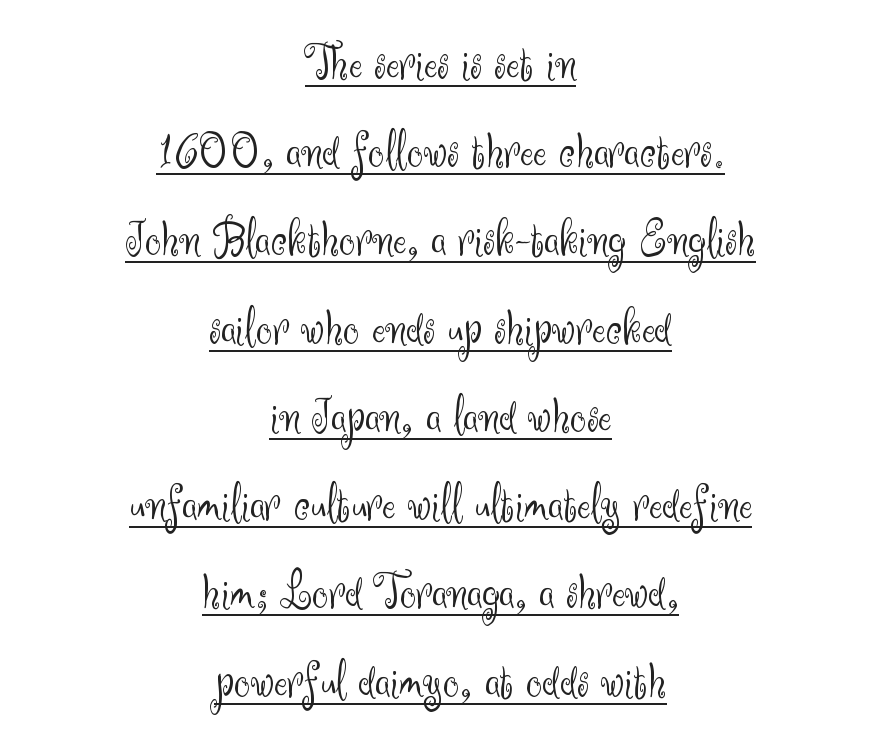
The image shows 51 px light sans-serif type, upright; set centered, line spacing 1.73x, normal letter spacing, underlined; medium stroke contrast and a small x-height.
